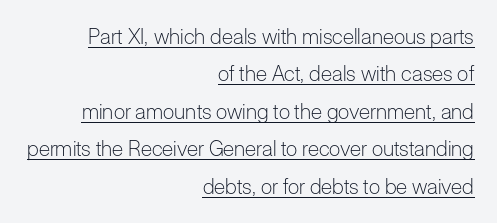
Q: Is the text bold? A: No.
Q: Is the text italic (slanted)? A: No, it is upright.
Q: Is the text underlined? A: Yes.
Q: How is the paragraph aligned? A: Right-aligned.
Q: Is the spacing between letters normal or unusually wide? A: Normal.
